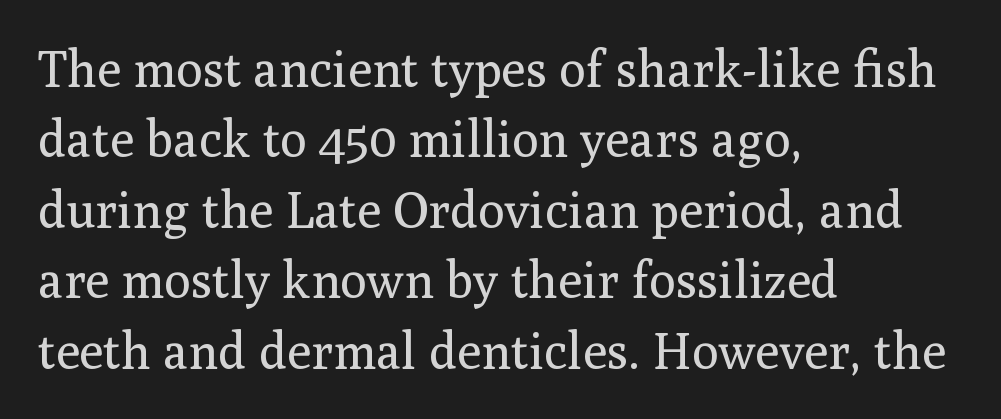
Q: Is the text bold? A: No.
Q: Is the text italic (slanted)? A: No, it is upright.
Q: Is the typeface a serif or a sans-serif typeface? A: Serif.
Q: Is the text underlined? A: No.
Q: How is the paragraph aligned? A: Left-aligned.
Q: Is the spacing between letters normal or unusually wide? A: Normal.
Q: Is the spacing between lines tight, normal or loose? A: Normal.
Q: Width (condensed, normal, or wide)? A: Normal.
Q: Stroke contrast? A: Medium.
Q: x-height? A: Medium.
Q: Monospaced? A: No.
